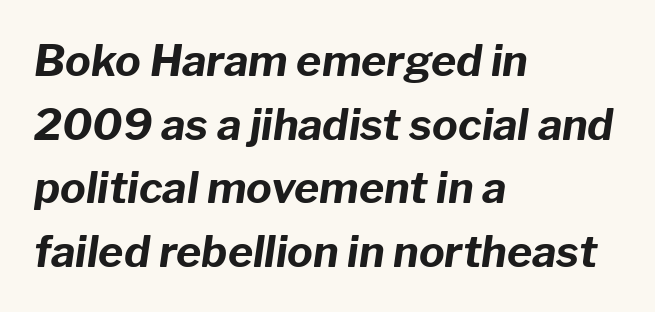
The passage shown is typed in a proportional face where columns would drift. These lines keep a tight, regular rhythm from letter to letter. Horizontal bands of white between lines are of average thickness. Compared with a centered layout, this one pins lines to the left instead. A clean baseline with only descenders dipping below it.
